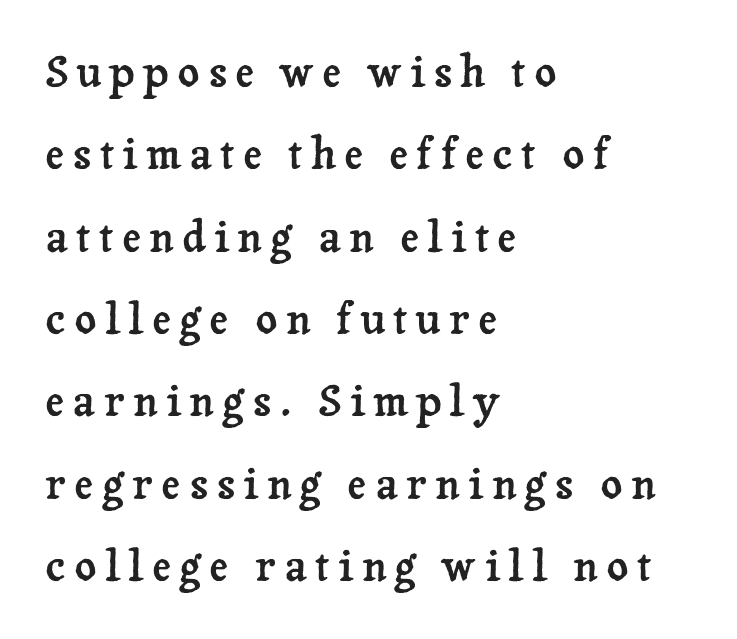
{"serif": "yes", "italic": "no", "width": "normal", "stroke_contrast": "low", "x_height": "medium", "monospaced": "no", "underline": "no", "align": "left", "line_spacing": "loose", "line_spacing_ratio": 1.96, "letter_spacing": "wide", "letter_spacing_em": 0.2, "glyph_px": 42}
